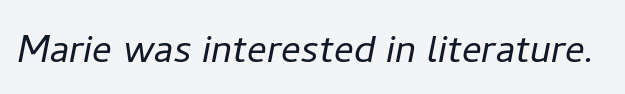
The image shows 49 px light type, italic (leaning right); set normal letter spacing, not underlined; low stroke contrast and a medium x-height.
